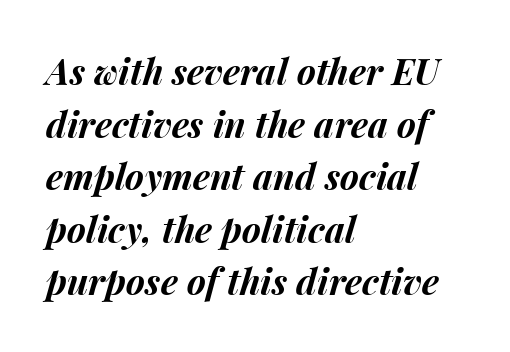
Q: Is the text bold? A: Yes.
Q: Is the text italic (slanted)? A: Yes, it leans right by about 15 degrees.
Q: Is the text underlined? A: No.
Q: How is the paragraph aligned? A: Left-aligned.
Q: Is the spacing between letters normal or unusually wide? A: Normal.
Q: Is the spacing between lines tight, normal or loose? A: Normal.
Q: Width (condensed, normal, or wide)? A: Normal.
Q: Stroke contrast? A: Medium.
Q: x-height? A: Medium.
Q: Monospaced? A: No.
